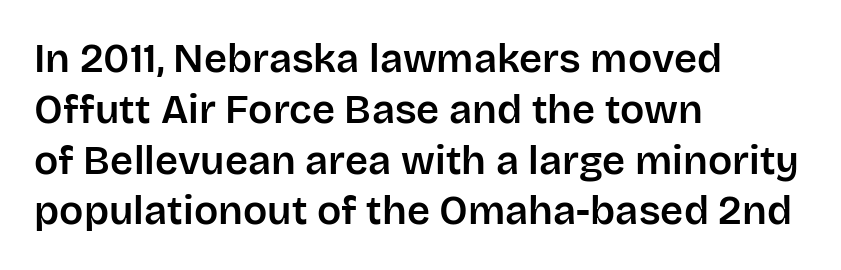
The image shows 40 px sans-serif type, upright; set left-aligned, normal line spacing (1.27x), normal letter spacing, not underlined; low stroke contrast and a large x-height.
